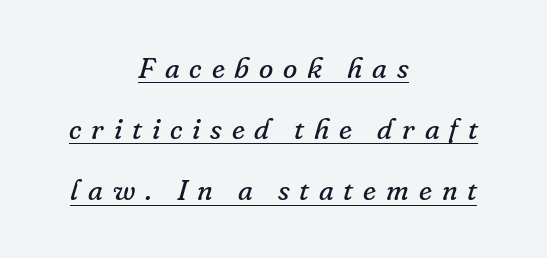
Q: Is the text bold? A: No.
Q: Is the text italic (slanted)? A: Yes, it leans right by about 16 degrees.
Q: Is the typeface a serif or a sans-serif typeface? A: Serif.
Q: Is the text underlined? A: Yes.
Q: How is the paragraph aligned? A: Centered.
Q: Is the spacing between letters normal or unusually wide? A: Unusually wide.
Q: Is the spacing between lines tight, normal or loose? A: Loose.
Q: Width (condensed, normal, or wide)? A: Normal.
Q: Stroke contrast? A: Low.
Q: x-height? A: Small.
Q: Monospaced? A: No.
